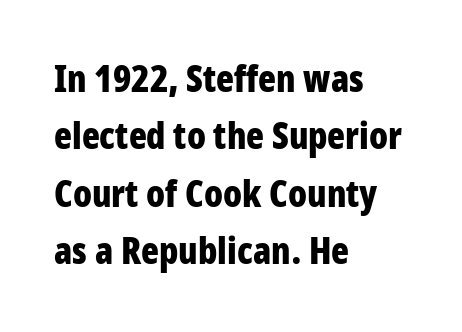
{"serif": "no", "italic": "no", "bold": "yes", "weight": "bold", "width": "condensed", "stroke_contrast": "low", "x_height": "large", "monospaced": "no", "underline": "no", "align": "left", "line_spacing": "normal", "line_spacing_ratio": 1.55, "letter_spacing": "normal", "letter_spacing_em": 0.0, "glyph_px": 37}
